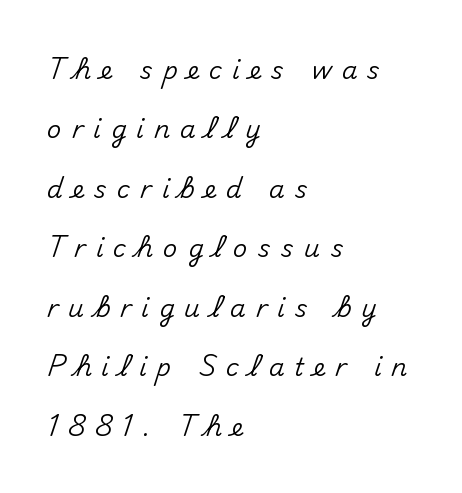
Q: Is the text italic (slanted)? A: Yes.
Q: Is the text underlined? A: No.
Q: How is the paragraph aligned? A: Left-aligned.
Q: Is the spacing between letters normal or unusually wide? A: Unusually wide.
Q: Is the spacing between lines tight, normal or loose? A: Loose.
